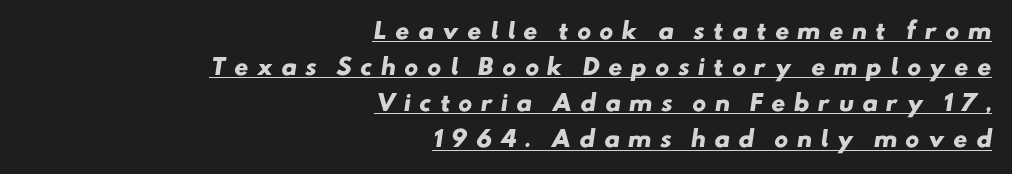
The face used here is rendered with a markedly widened letterfit. Quick note: interline space is typical. Underlining? Definitely there. I'd describe the lettering as bold — thick and assertive. These lines stack with their right ends in a neat column.
